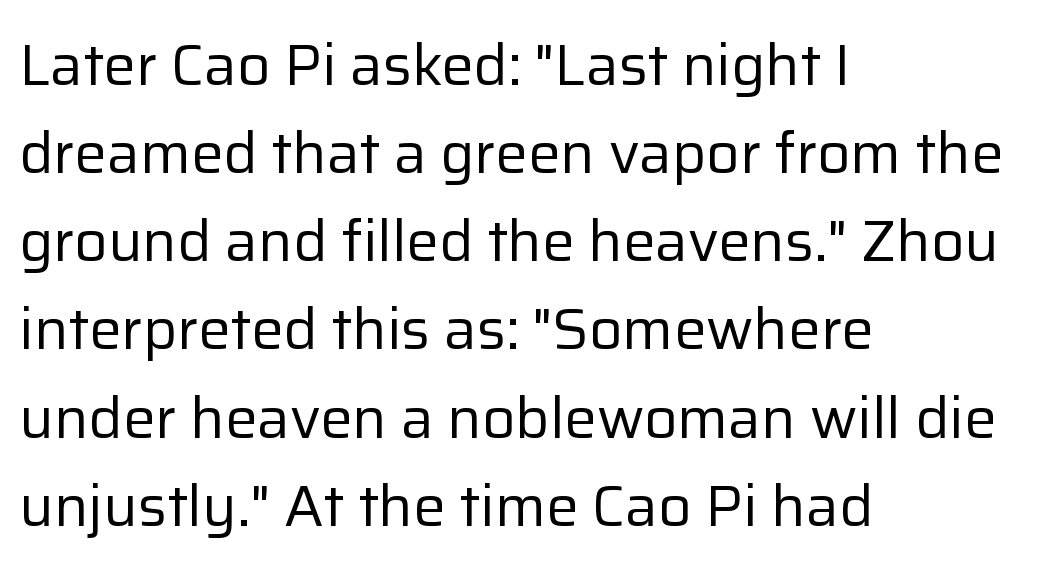
Q: Is the text bold? A: No.
Q: Is the text italic (slanted)? A: No, it is upright.
Q: Is the typeface a serif or a sans-serif typeface? A: Sans-serif.
Q: Is the text underlined? A: No.
Q: How is the paragraph aligned? A: Left-aligned.
Q: Is the spacing between letters normal or unusually wide? A: Normal.
Q: Is the spacing between lines tight, normal or loose? A: Normal.
Q: Width (condensed, normal, or wide)? A: Normal.
Q: Stroke contrast? A: Low.
Q: x-height? A: Medium.
Q: Monospaced? A: No.
